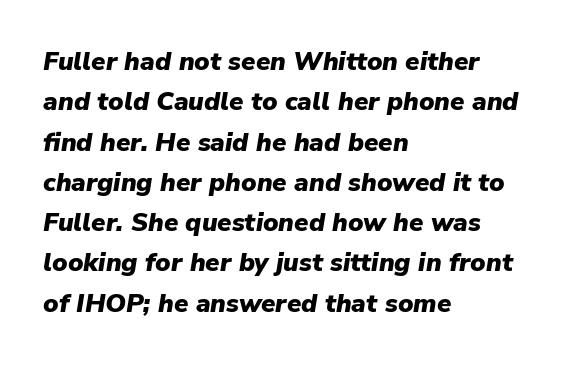
Q: Is the text bold? A: Yes.
Q: Is the text italic (slanted)? A: Yes, it leans right by about 9 degrees.
Q: Is the text underlined? A: No.
Q: How is the paragraph aligned? A: Left-aligned.
Q: Is the spacing between letters normal or unusually wide? A: Normal.
Q: Is the spacing between lines tight, normal or loose? A: Normal.
